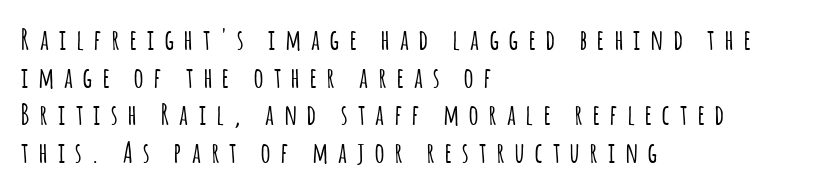
Characters remain perfectly vertical along every line. All the whitespace from short lines collects on the right. The rendering uses natural spacing where letterforms have individual widths. A normal amount of white space separates one row of letters from the next. Glance below the letters and you will spot only blank space.
